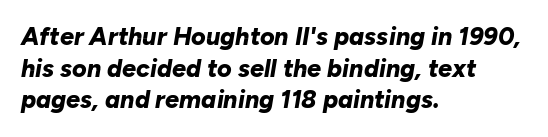
{"italic": "yes", "lean": "right", "slant_degrees": 10, "bold": "yes", "underline": "no", "align": "left", "line_spacing": "normal", "line_spacing_ratio": 1.27, "letter_spacing": "normal", "letter_spacing_em": 0.0, "glyph_px": 25}
